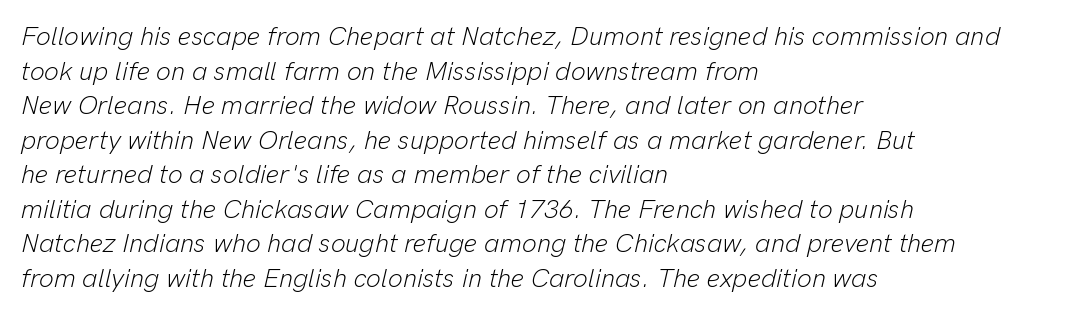
Q: Is the text bold? A: No.
Q: Is the text italic (slanted)? A: Yes, it leans right by about 13 degrees.
Q: Is the text underlined? A: No.
Q: How is the paragraph aligned? A: Left-aligned.
Q: Is the spacing between letters normal or unusually wide? A: Normal.
Q: Is the spacing between lines tight, normal or loose? A: Normal.
